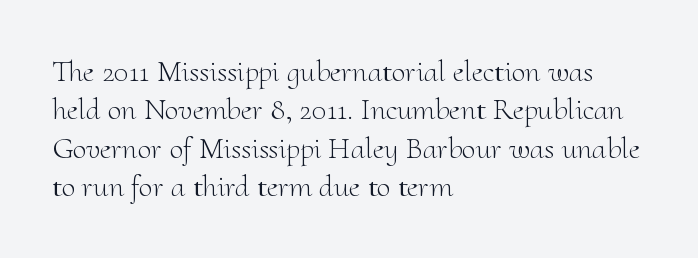
Q: Is the text bold? A: No.
Q: Is the text italic (slanted)? A: No, it is upright.
Q: Is the typeface a serif or a sans-serif typeface? A: Serif.
Q: Is the text underlined? A: No.
Q: How is the paragraph aligned? A: Left-aligned.
Q: Is the spacing between letters normal or unusually wide? A: Normal.
Q: Width (condensed, normal, or wide)? A: Normal.
Q: Stroke contrast? A: Medium.
Q: x-height? A: Small.
Q: Monospaced? A: No.
